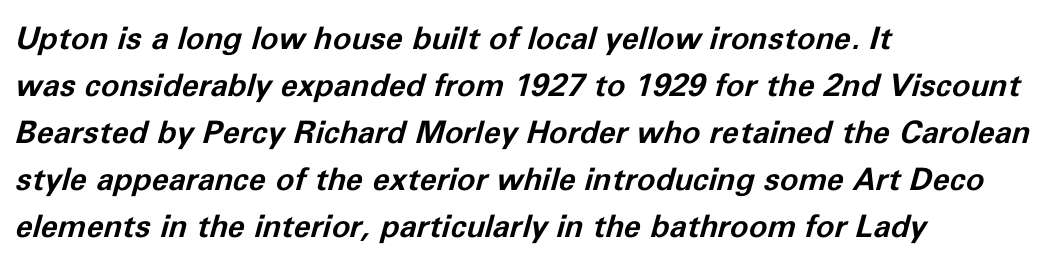
Q: Is the text bold? A: Yes.
Q: Is the text italic (slanted)? A: Yes, it leans right by about 11 degrees.
Q: Is the text underlined? A: No.
Q: How is the paragraph aligned? A: Left-aligned.
Q: Is the spacing between letters normal or unusually wide? A: Normal.
Q: Is the spacing between lines tight, normal or loose? A: Normal.
Q: Width (condensed, normal, or wide)? A: Normal.
Q: Stroke contrast? A: Low.
Q: x-height? A: Medium.
Q: Monospaced? A: No.
